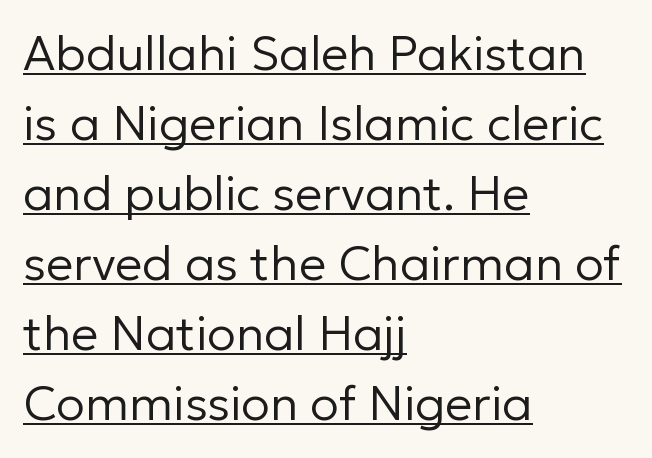
{"serif": "no", "italic": "no", "bold": "no", "weight": "regular", "width": "normal", "stroke_contrast": "low", "x_height": "medium", "monospaced": "no", "underline": "yes", "align": "left", "line_spacing": "normal", "line_spacing_ratio": 1.46, "letter_spacing": "normal", "letter_spacing_em": 0.0, "glyph_px": 48}
